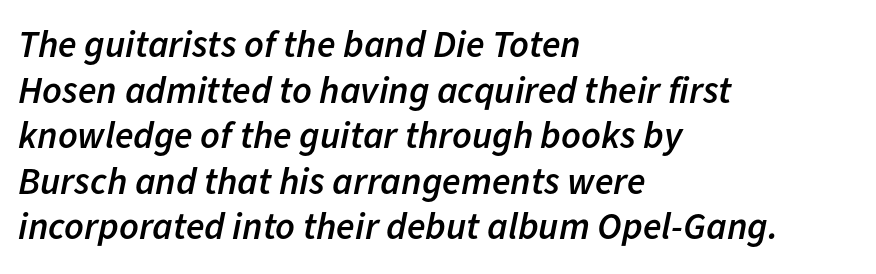
Q: Is the text bold? A: Semi-bold.
Q: Is the text italic (slanted)? A: Yes, it leans right by about 11 degrees.
Q: Is the text underlined? A: No.
Q: How is the paragraph aligned? A: Left-aligned.
Q: Is the spacing between letters normal or unusually wide? A: Normal.
Q: Width (condensed, normal, or wide)? A: Normal.
Q: Stroke contrast? A: Low.
Q: x-height? A: Medium.
Q: Monospaced? A: No.
